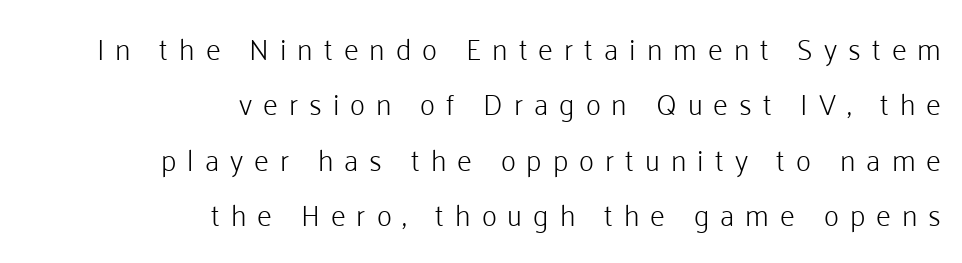
All the whitespace from short lines collects on the left. Leading: increased. A typesetter would call this proportional, since set widths differ per character. Stroke thickness stays within the range of a standard reading face or lighter.
